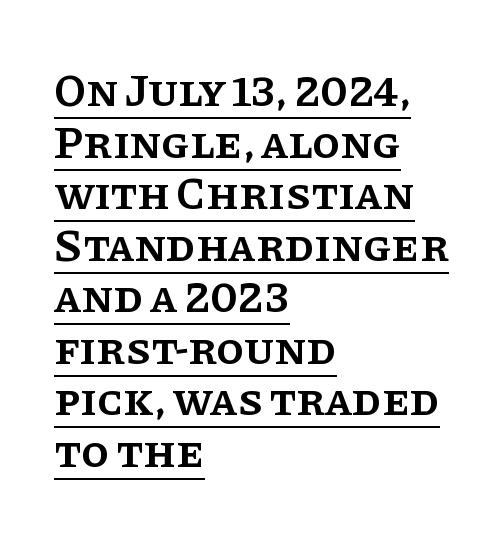
The image shows 46 px semibold serif type, upright; set left-aligned, tight line spacing (1.12x), normal letter spacing, underlined; low stroke contrast and a large x-height.
